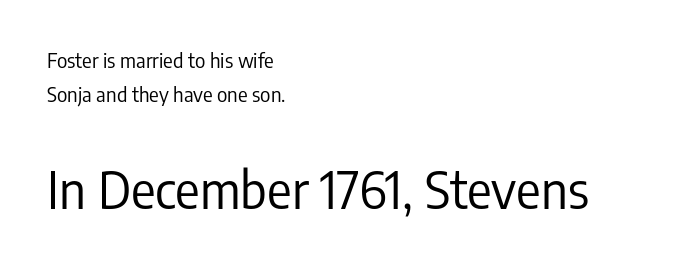
Q: Is the text bold? A: No.
Q: Is the text italic (slanted)? A: No, it is upright.
Q: Is the typeface a serif or a sans-serif typeface? A: Sans-serif.
Q: Is the text underlined? A: No.
Q: How is the paragraph aligned? A: Left-aligned.
Q: Is the spacing between letters normal or unusually wide? A: Normal.
Q: Which block of text is set in a larger size, the first (top) or the second (bottom)? A: The second (bottom) one.
Q: Width (condensed, normal, or wide)? A: Condensed.
Q: Stroke contrast? A: Low.
Q: x-height? A: Medium.
Q: Monospaced? A: No.
